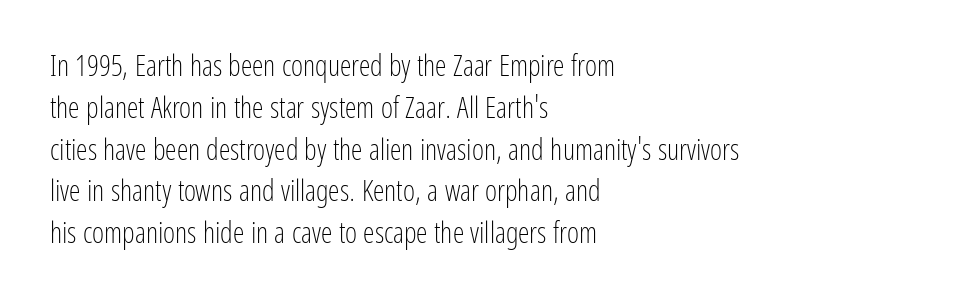
Q: Is the text bold? A: No.
Q: Is the text italic (slanted)? A: No, it is upright.
Q: Is the typeface a serif or a sans-serif typeface? A: Sans-serif.
Q: Is the text underlined? A: No.
Q: How is the paragraph aligned? A: Left-aligned.
Q: Is the spacing between letters normal or unusually wide? A: Normal.
Q: Is the spacing between lines tight, normal or loose? A: Normal.
Q: Width (condensed, normal, or wide)? A: Condensed.
Q: Stroke contrast? A: Low.
Q: x-height? A: Medium.
Q: Monospaced? A: No.
